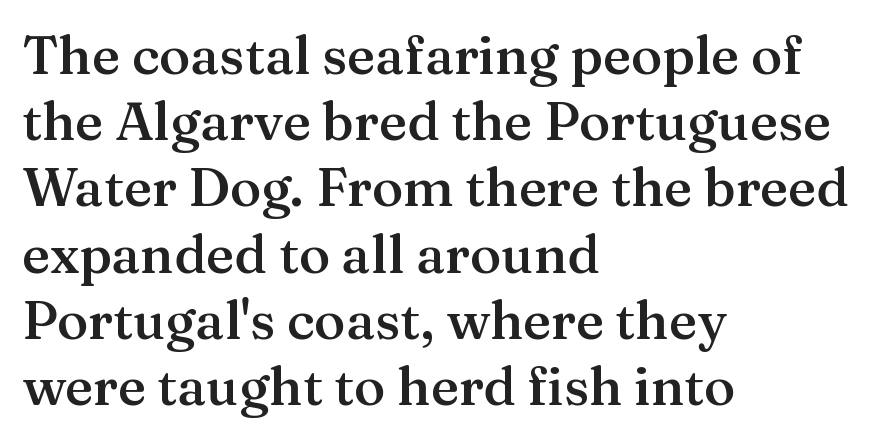
Look at the tracking — it's just the regular setting, nothing added. The rendering uses a semibold face; strokes are thickened but not to full bold. The letters advance in unequal steps, a hallmark of proportional type. Does the lettering tilt? It doesn't — this is upright. The words here are not underlined. The compositor pushed each line to the left boundary.
